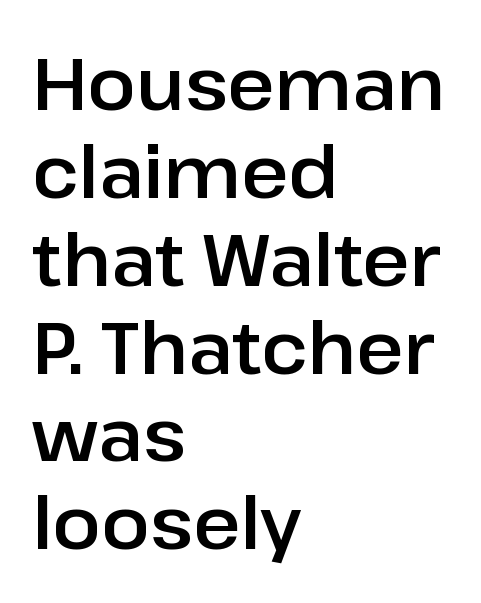
Serifs: no, the terminals of the letterforms are clean. What stands out about the letter spacing? Nothing — it is the standard amount. A bare baseline throughout the passage. A typesetter would call this proportional, since set widths differ per character.
